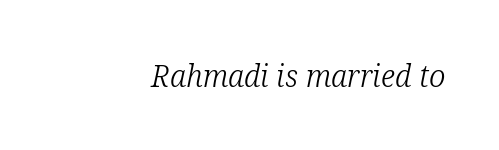
Q: Is the text bold? A: No.
Q: Is the text italic (slanted)? A: Yes, it leans right by about 12 degrees.
Q: Is the typeface a serif or a sans-serif typeface? A: Serif.
Q: Is the text underlined? A: No.
Q: Is the spacing between letters normal or unusually wide? A: Normal.
Q: Width (condensed, normal, or wide)? A: Normal.
Q: Stroke contrast? A: Low.
Q: x-height? A: Medium.
Q: Monospaced? A: No.
